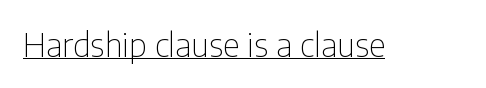
Q: Is the text bold? A: No.
Q: Is the text italic (slanted)? A: No, it is upright.
Q: Is the typeface a serif or a sans-serif typeface? A: Sans-serif.
Q: Is the text underlined? A: Yes.
Q: Is the spacing between letters normal or unusually wide? A: Normal.
Q: Width (condensed, normal, or wide)? A: Condensed.
Q: Stroke contrast? A: Low.
Q: x-height? A: Medium.
Q: Monospaced? A: No.
